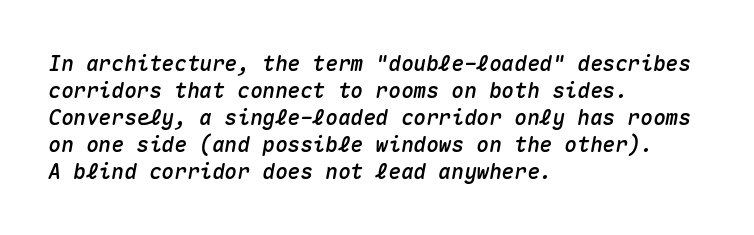
The horizontal fit of the characters is conventional and even. Rows of type keep a routine distance in the vertical direction. The lines in this sample share a left origin and differ only in where they stop. It's the slanting kind of type.
